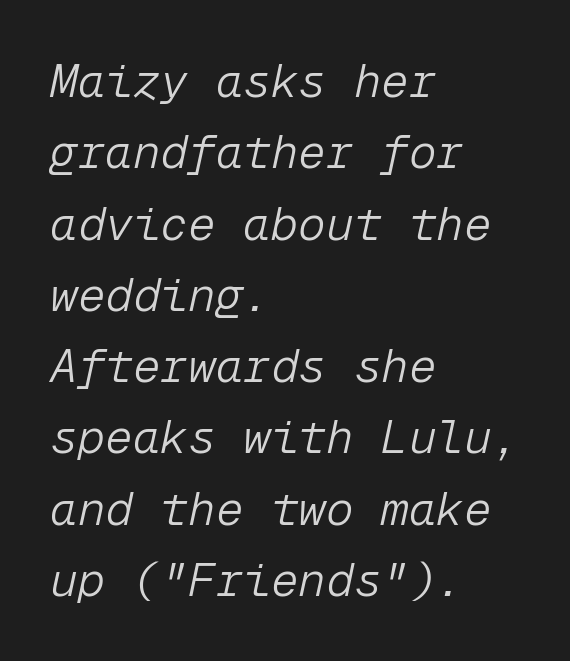
The image shows 46 px light type, italic (leaning right), monospaced; set left-aligned, normal line spacing (1.55x), normal letter spacing, not underlined; low stroke contrast and a medium x-height.
